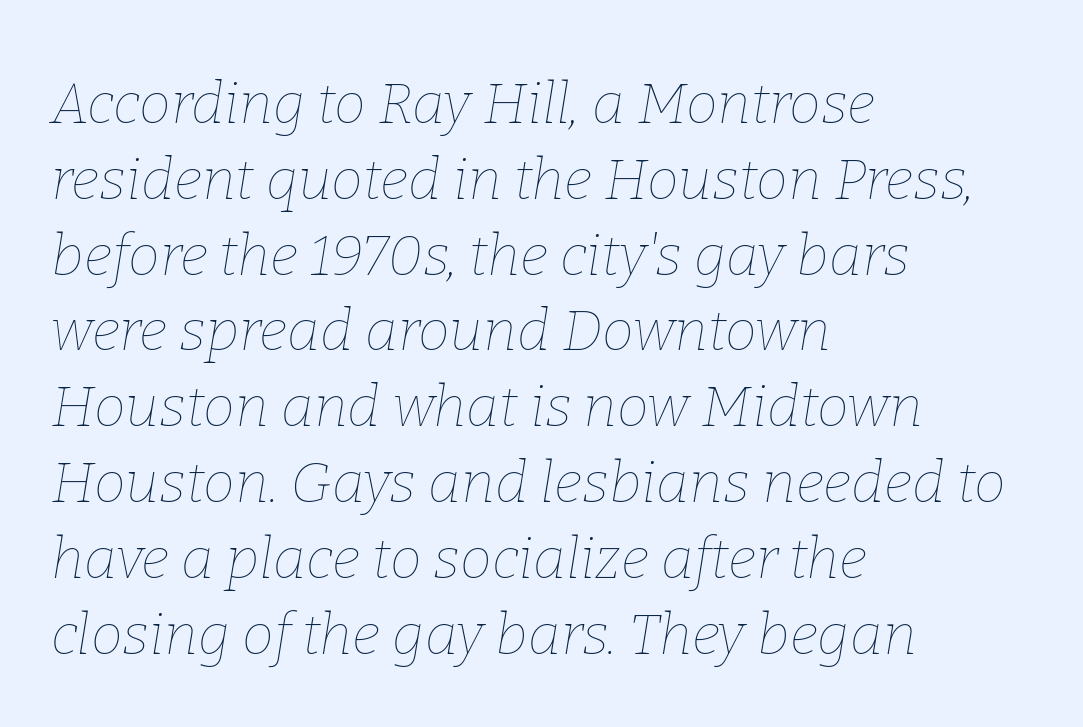
The image shows 57 px thin type, italic (leaning right); set left-aligned, normal line spacing (1.33x), normal letter spacing, not underlined; low stroke contrast and a medium x-height.
